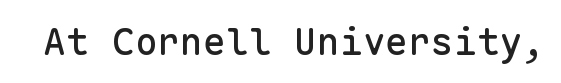
{"serif": "no", "italic": "no", "width": "normal", "stroke_contrast": "low", "x_height": "medium", "monospaced": "yes", "underline": "no", "letter_spacing": "normal", "letter_spacing_em": 0.0, "glyph_px": 38}
